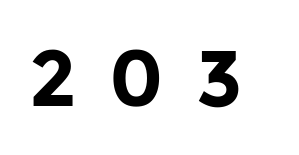
{"serif": "no", "italic": "no", "bold": "yes", "weight": "bold", "width": "normal", "stroke_contrast": "low", "x_height": "medium", "monospaced": "no", "underline": "no", "letter_spacing": "wide", "letter_spacing_em": 0.41, "glyph_px": 79}
